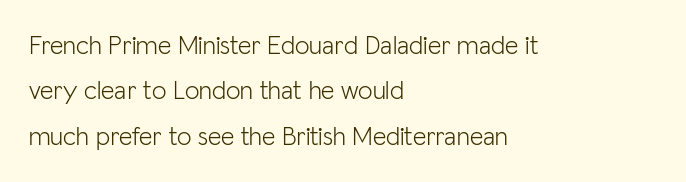
{"italic": "no", "bold": "no", "underline": "no", "align": "left", "line_spacing_ratio": 1.75, "letter_spacing": "normal", "letter_spacing_em": 0.0, "glyph_px": 26}
